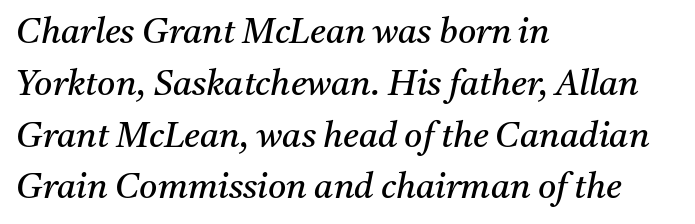
{"serif": "yes", "italic": "yes", "lean": "right", "slant_degrees": 11, "bold": "no", "weight": "regular", "width": "normal", "stroke_contrast": "medium", "x_height": "medium", "monospaced": "no", "underline": "no", "align": "left", "line_spacing": "normal", "line_spacing_ratio": 1.48, "letter_spacing": "normal", "letter_spacing_em": 0.0, "glyph_px": 35}
